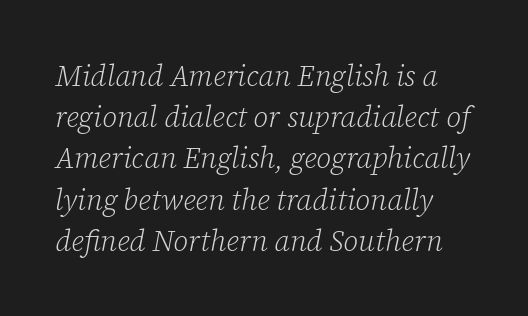
The image shows 29 px light serif type, italic (leaning right); set normal line spacing (1.42x), normal letter spacing, not underlined; low stroke contrast and a medium x-height.
